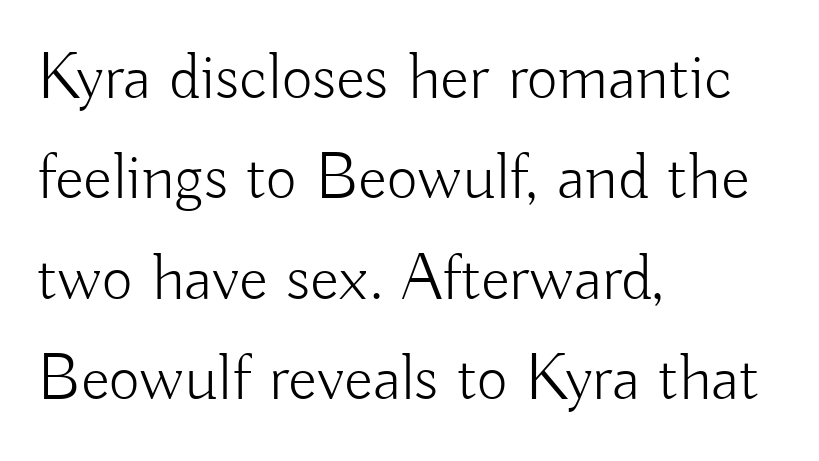
The image shows 67 px light sans-serif type, upright; set left-aligned, normal line spacing (1.5x), normal letter spacing, not underlined; low stroke contrast and a small x-height.
